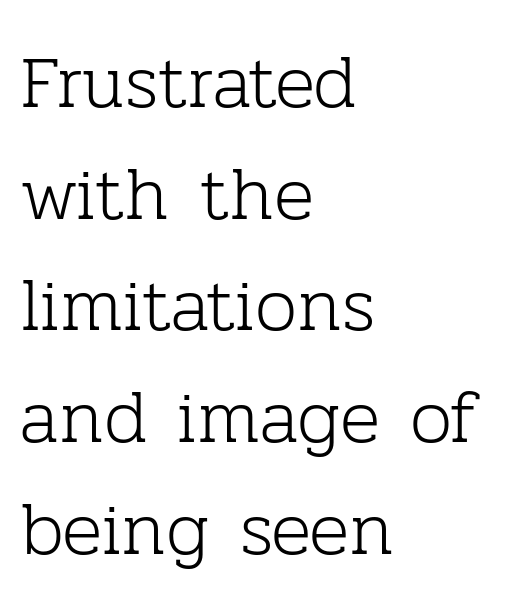
This sample is left-justified, so line endings fall wherever the words run out. This sample uses an upright cut, with every glyph sitting square on the baseline. If you measured baseline to baseline, you'd find a middling distance. The letters advance in unequal steps, a hallmark of proportional type. The font sits on the lighter half of the weight spectrum, regular included. Check where the strokes stop: tiny serifs finish them off.
